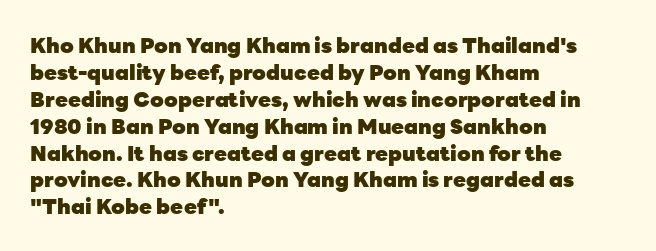
Which margin do the lines hug? The left one — the right edge is uneven. The foot of each line stays bare and open. Strokes here are thick enough to call this a true bold. Does the lettering tilt? It doesn't — this is upright. You could call the tracking neutral — neither tight nor loose. Interline gaps are of average width in this sample.
